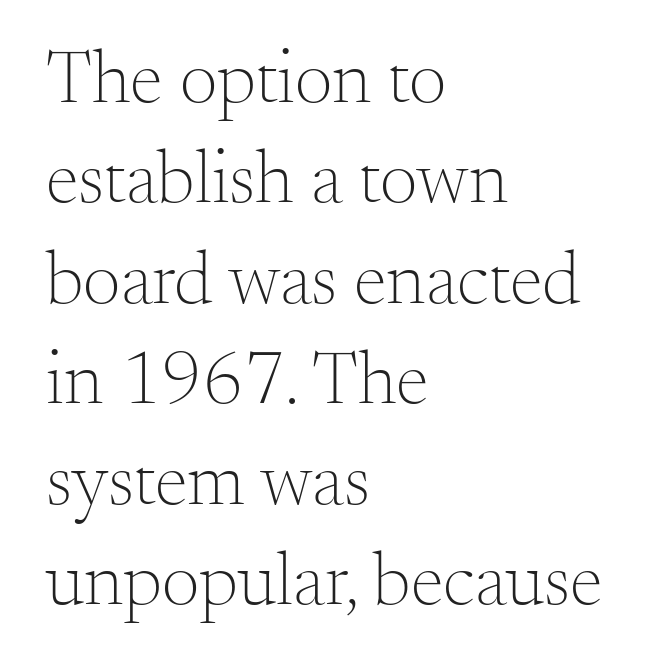
{"serif": "yes", "italic": "no", "bold": "no", "weight": "light", "width": "normal", "stroke_contrast": "medium", "x_height": "small", "monospaced": "no", "underline": "no", "align": "left", "line_spacing": "normal", "line_spacing_ratio": 1.34, "letter_spacing": "normal", "letter_spacing_em": 0.0, "glyph_px": 75}
